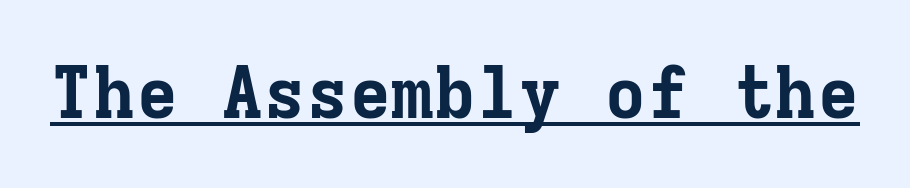
Is this a fixed-width face? Yes — each glyph sits in an identical cell. Rendered with straight, roman letterforms. Is the letter spacing exaggerated? No — it looks like the ordinary default. Thick stems and heavy bowls — unmistakably bold.
